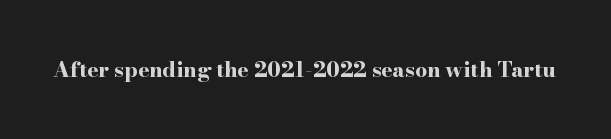
The letterforms sit shoulder to shoulder at normal distance. These lines were composed using upright roman letters. Check the space under the baseline: it is left empty. The sample has been set heavy, in full bold.
